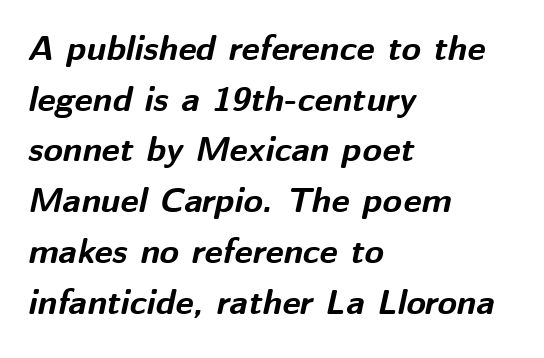
The passage shown is emphatically bold. Clear beneath every line of the passage. How are the letters spaced? Ordinarily, with no added tracking. This sample uses an oblique cut, with every glyph tilted off the vertical.
